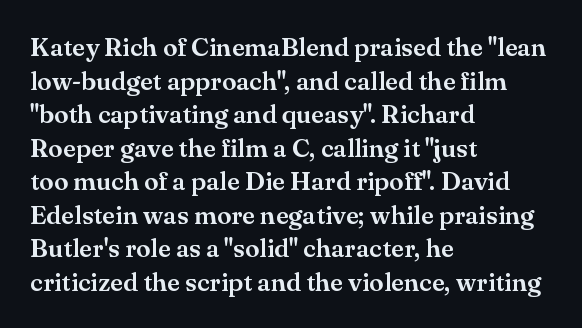
{"italic": "no", "underline": "no", "align": "left", "line_spacing": "normal", "line_spacing_ratio": 1.29, "letter_spacing": "normal", "letter_spacing_em": 0.0, "glyph_px": 26}
